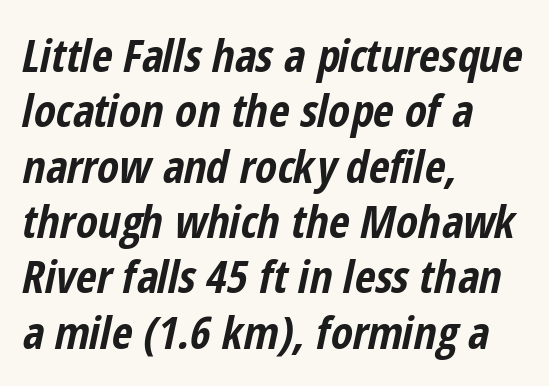
The tracking reads as untouched default to a designer's eye. Teacher's note: observe the even left margin — that is flush-left alignment. Strokes here are thick enough to call this a true bold. Any mark beneath the type? The region is blank. Quick note: italic.
